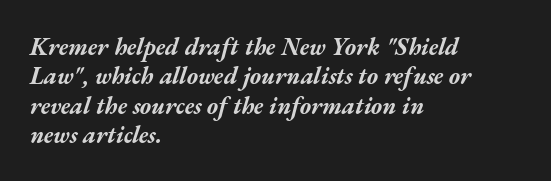
The image shows 24 px bold type, italic (leaning right); set left-aligned, line spacing 1.22x, normal letter spacing, not underlined.
